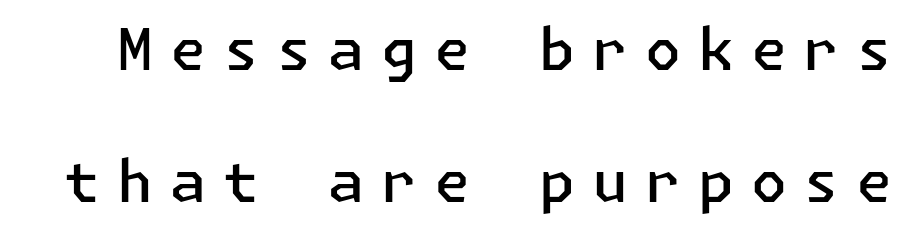
{"serif": "no", "italic": "no", "bold": "semi", "weight": "semibold", "width": "normal", "stroke_contrast": "low", "x_height": "medium", "underline": "no", "line_spacing": "loose", "line_spacing_ratio": 2.27, "letter_spacing": "wide", "letter_spacing_em": 0.29, "glyph_px": 58}
